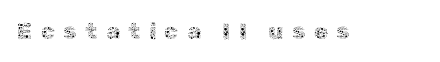
Q: Is the text bold? A: No.
Q: Is the text italic (slanted)? A: No, it is upright.
Q: Is the text underlined? A: No.
Q: Is the spacing between letters normal or unusually wide? A: Unusually wide.
